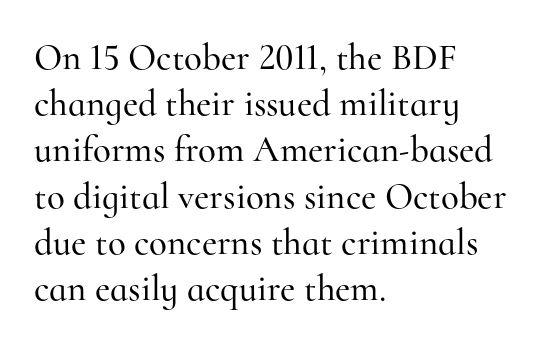
{"serif": "yes", "italic": "no", "width": "normal", "stroke_contrast": "high", "x_height": "small", "monospaced": "no", "underline": "no", "align": "left", "line_spacing": "normal", "line_spacing_ratio": 1.25, "letter_spacing": "normal", "letter_spacing_em": 0.0, "glyph_px": 37}
